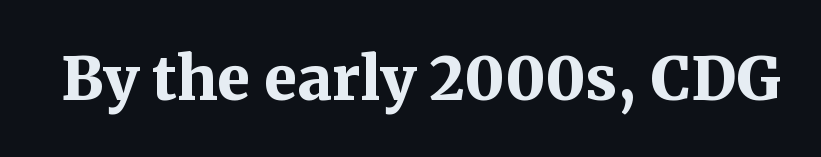
Look at the stroke-to-counter ratio: heavy, a bold. The line texture is even and compact thanks to regular tracking. The type family on display is of the serif kind. Is this a fixed-width face? No — the glyphs have proportional, varying widths.
